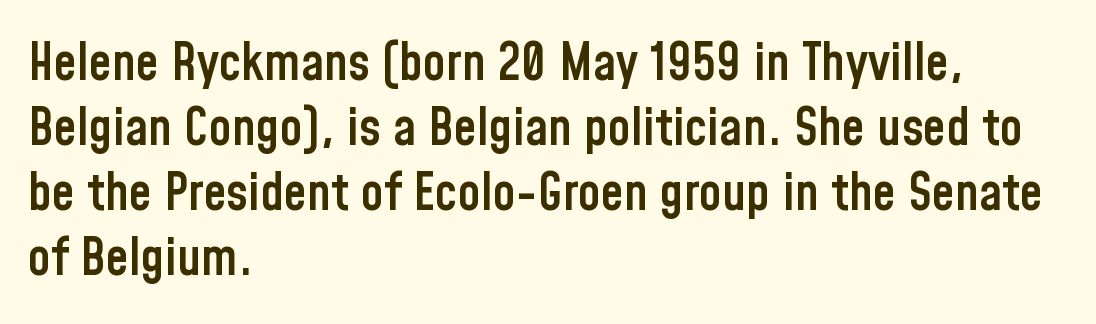
Q: Is the text bold? A: Semi-bold.
Q: Is the text italic (slanted)? A: No, it is upright.
Q: Is the typeface a serif or a sans-serif typeface? A: Sans-serif.
Q: Is the text underlined? A: No.
Q: How is the paragraph aligned? A: Left-aligned.
Q: Is the spacing between letters normal or unusually wide? A: Normal.
Q: Is the spacing between lines tight, normal or loose? A: Normal.
Q: Width (condensed, normal, or wide)? A: Condensed.
Q: Stroke contrast? A: Low.
Q: x-height? A: Medium.
Q: Monospaced? A: No.
